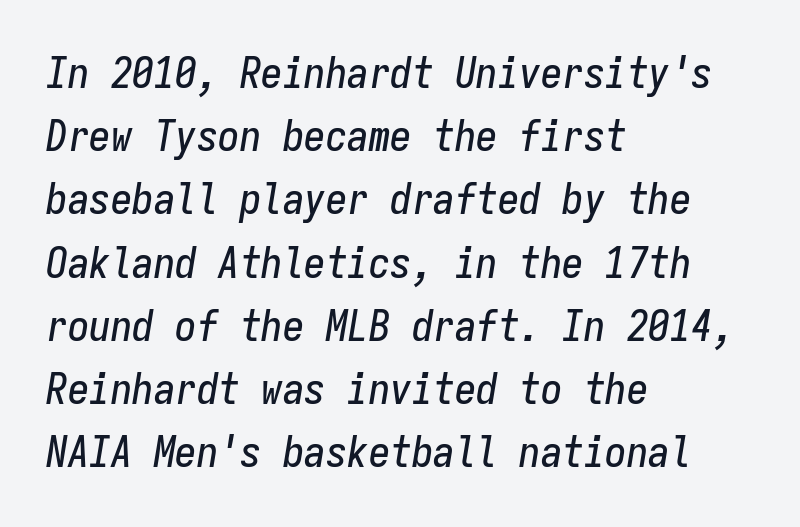
Q: Is the text italic (slanted)? A: Yes, it leans right by about 9 degrees.
Q: Is the text underlined? A: No.
Q: How is the paragraph aligned? A: Left-aligned.
Q: Is the spacing between letters normal or unusually wide? A: Normal.
Q: Is the spacing between lines tight, normal or loose? A: Normal.
Q: Width (condensed, normal, or wide)? A: Condensed.
Q: Stroke contrast? A: Low.
Q: x-height? A: Medium.
Q: Monospaced? A: Yes.
